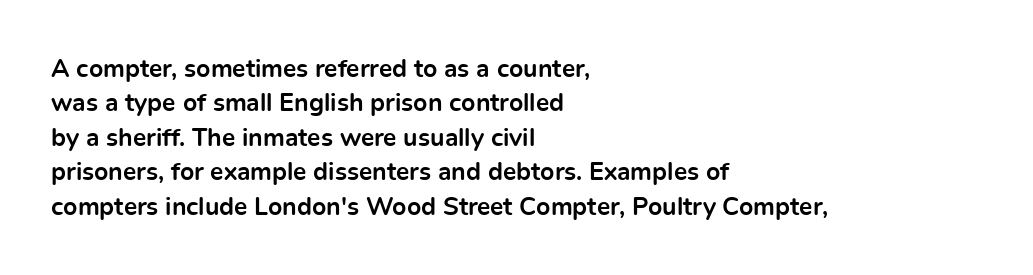
Q: Is the text bold? A: Yes.
Q: Is the text italic (slanted)? A: No, it is upright.
Q: Is the text underlined? A: No.
Q: How is the paragraph aligned? A: Left-aligned.
Q: Is the spacing between letters normal or unusually wide? A: Normal.
Q: Is the spacing between lines tight, normal or loose? A: Normal.
